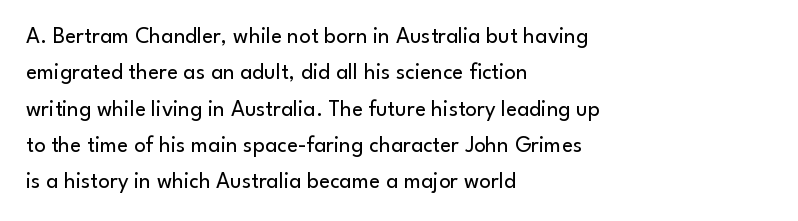
Q: Is the text bold? A: No.
Q: Is the text italic (slanted)? A: No, it is upright.
Q: Is the text underlined? A: No.
Q: How is the paragraph aligned? A: Left-aligned.
Q: Is the spacing between letters normal or unusually wide? A: Normal.
Q: Is the spacing between lines tight, normal or loose? A: Normal.
